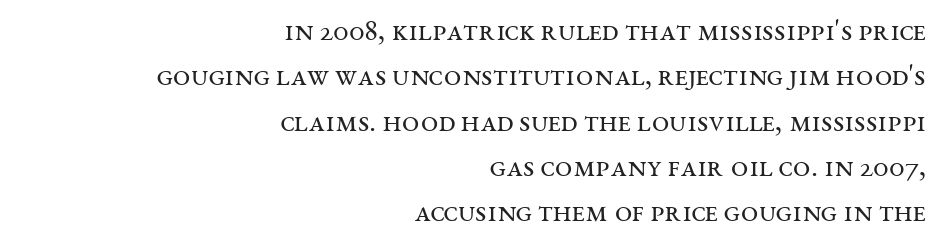
Vertical spacing — default. On a weight scale, this lands at 450 or below. Lines of text with bare space underneath. The passage shown has conventional tracking throughout. Teacher's note: observe the even right margin — that is flush-right alignment. Small tapered or slab feet sit at the stroke ends, so this counts as serif.
